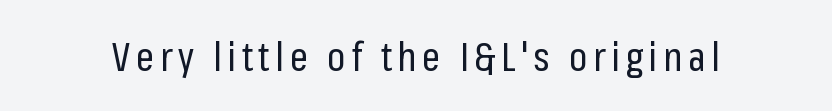
Q: Is the text bold? A: No.
Q: Is the text italic (slanted)? A: No, it is upright.
Q: Is the typeface a serif or a sans-serif typeface? A: Sans-serif.
Q: Is the text underlined? A: No.
Q: Width (condensed, normal, or wide)? A: Condensed.
Q: Stroke contrast? A: Low.
Q: x-height? A: Medium.
Q: Monospaced? A: No.
